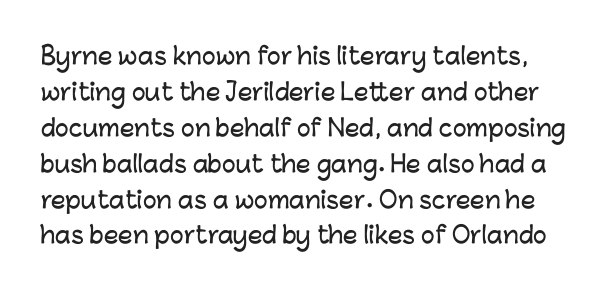
Do the letters lean? They stand straight. What stands out about the letter spacing? Nothing — it is the standard amount. The glyphs are unaccompanied by any horizontal stroke below them. Leading matches the norm, producing a regular column.
